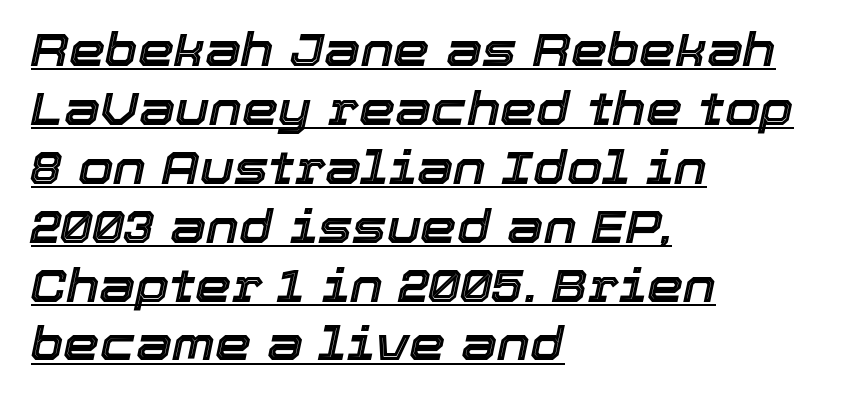
The image shows 46 px text type, italic (leaning right); set left-aligned, normal line spacing (1.28x), normal letter spacing, underlined; a medium x-height.
